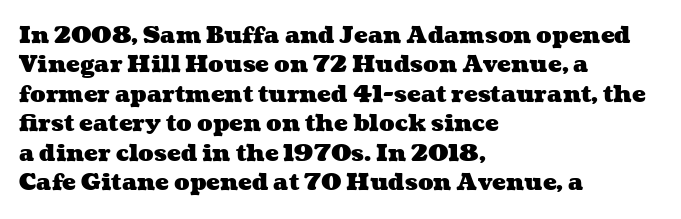
The vertical gap from one line to the next is medium. The characters look thick and weighty, a clear bold. Underlining? Definitely not there. This rendering uses left alignment, leaving the right contour irregular.
